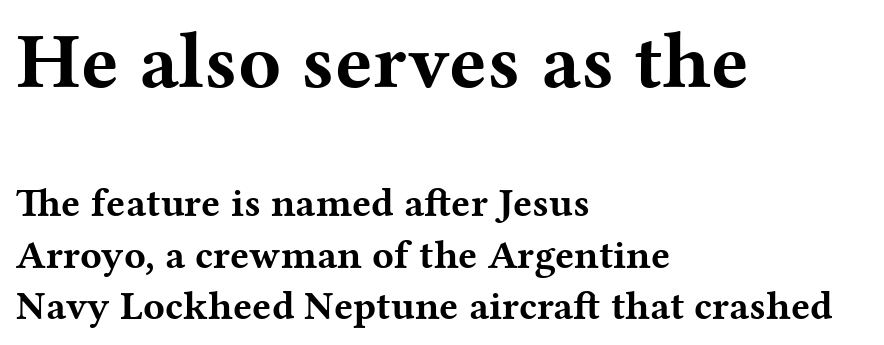
{"serif": "yes", "italic": "no", "bold": "yes", "weight": "bold", "width": "wide", "stroke_contrast": "medium", "x_height": "medium", "monospaced": "no", "underline": "no", "align": "left", "line_spacing": "normal", "line_spacing_ratio": 1.28, "letter_spacing": "normal", "letter_spacing_em": 0.0, "larger_block": "first", "size_ratio": 1.98, "glyph_px": 79}
